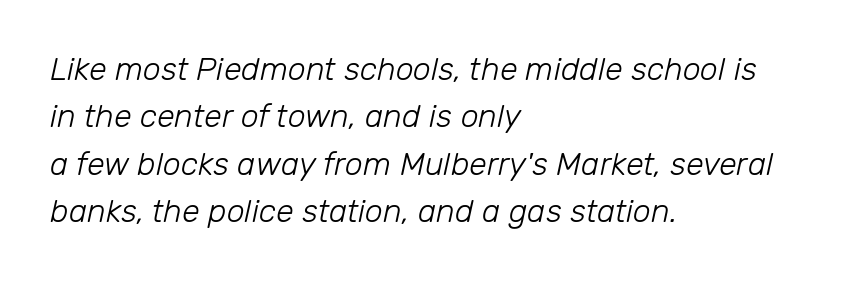
Observe the lean: these are italic letterforms. Left-aligned paragraph, ragged on the right. Has an underline been added? It has not. Unbolded letterforms with no extra heft. Students, note that the glyphs here touch the page at normal intervals.
